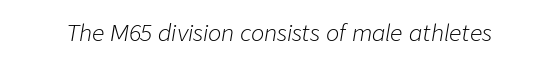
Unmarked baselines from the first word to the last. The font sits on the lighter half of the weight spectrum, regular included. Characters are canted at an angle relative to the baseline's perpendicular. Caption: standard tracking, unaltered.
